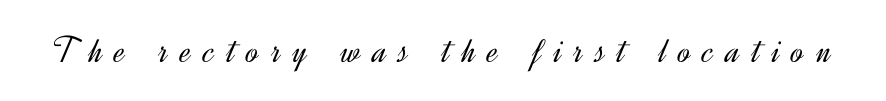
Compared with a typical body face, this is equally light or lighter still. Each letter's strokes conclude bluntly, with no projecting serifs. Spacing between characters has been opened up far beyond the box default. Think of a printed novel: that variable character pitch is what you see here.
